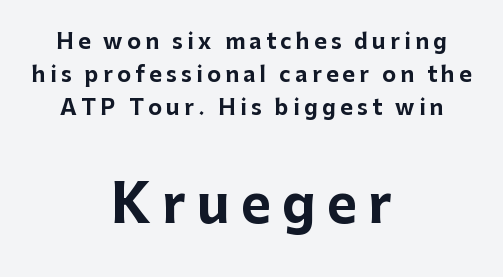
The image shows 52 px bold sans-serif type, upright; set centered, normal line spacing (1.57x), unusually wide letter spacing (+0.21 em), not underlined; the second (bottom) block is 2.48x larger; low stroke contrast and a medium x-height.
